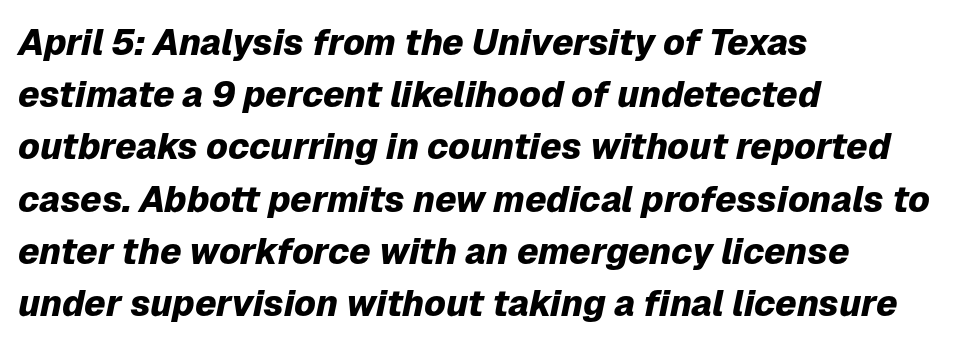
Does the copy run flush right? No — it runs flush left. Proportional: the letters do not fall into vertical columns. Any mark beneath the type? The region is blank. Thick stems and heavy bowls — unmistakably bold.
